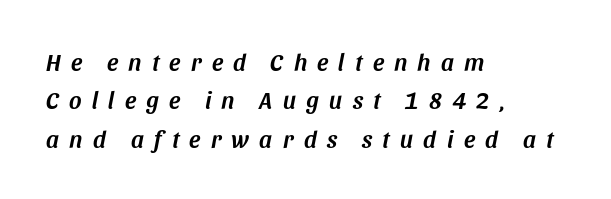
The image shows 24 px text type, italic (leaning right); set left-aligned, normal line spacing (1.6x), unusually wide letter spacing (+0.43 em), not underlined.
